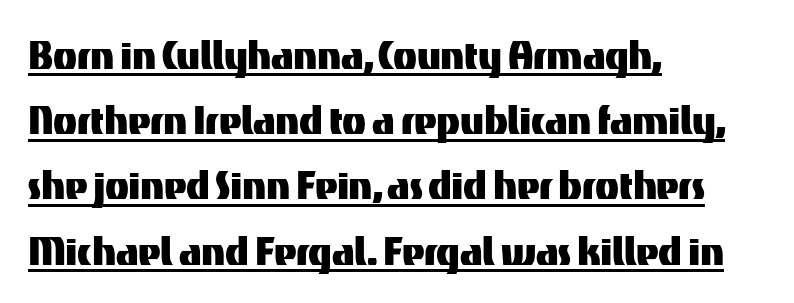
{"serif": "no", "italic": "no", "width": "normal", "stroke_contrast": "medium", "x_height": "medium", "monospaced": "no", "underline": "yes", "align": "left", "line_spacing": "normal", "line_spacing_ratio": 1.33, "letter_spacing": "normal", "letter_spacing_em": 0.0, "glyph_px": 49}
